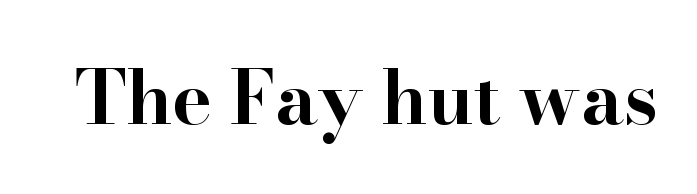
{"serif": "yes", "italic": "no", "bold": "yes", "weight": "bold", "width": "wide", "stroke_contrast": "high", "x_height": "small", "monospaced": "no", "underline": "no", "letter_spacing": "normal", "letter_spacing_em": 0.0, "glyph_px": 74}
